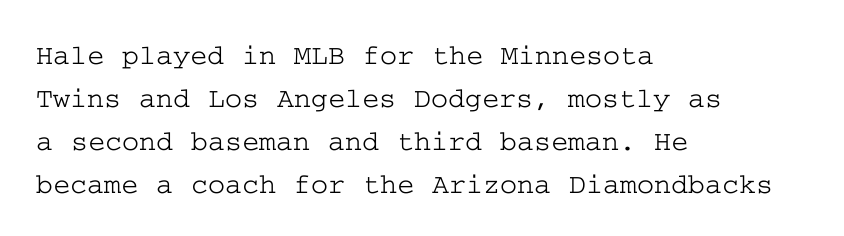
{"serif": "yes", "italic": "no", "width": "wide", "stroke_contrast": "low", "x_height": "medium", "underline": "no", "align": "left", "line_spacing": "normal", "line_spacing_ratio": 1.48, "letter_spacing": "normal", "letter_spacing_em": 0.0, "glyph_px": 29}
